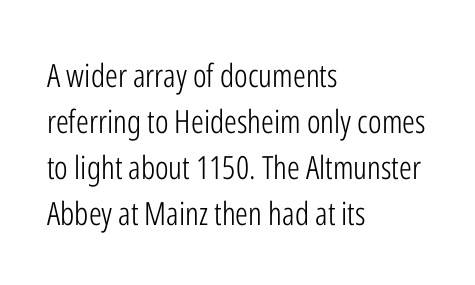
{"serif": "no", "italic": "no", "bold": "no", "weight": "light", "width": "condensed", "stroke_contrast": "low", "x_height": "medium", "monospaced": "no", "underline": "no", "align": "left", "line_spacing": "normal", "line_spacing_ratio": 1.44, "letter_spacing": "normal", "letter_spacing_em": 0.0, "glyph_px": 32}
